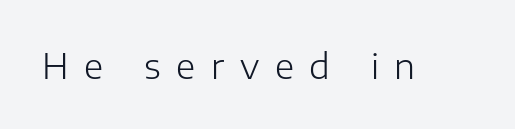
{"serif": "no", "italic": "no", "bold": "no", "weight": "light", "width": "normal", "stroke_contrast": "low", "x_height": "medium", "monospaced": "no", "underline": "no", "letter_spacing": "wide", "letter_spacing_em": 0.45, "glyph_px": 35}
